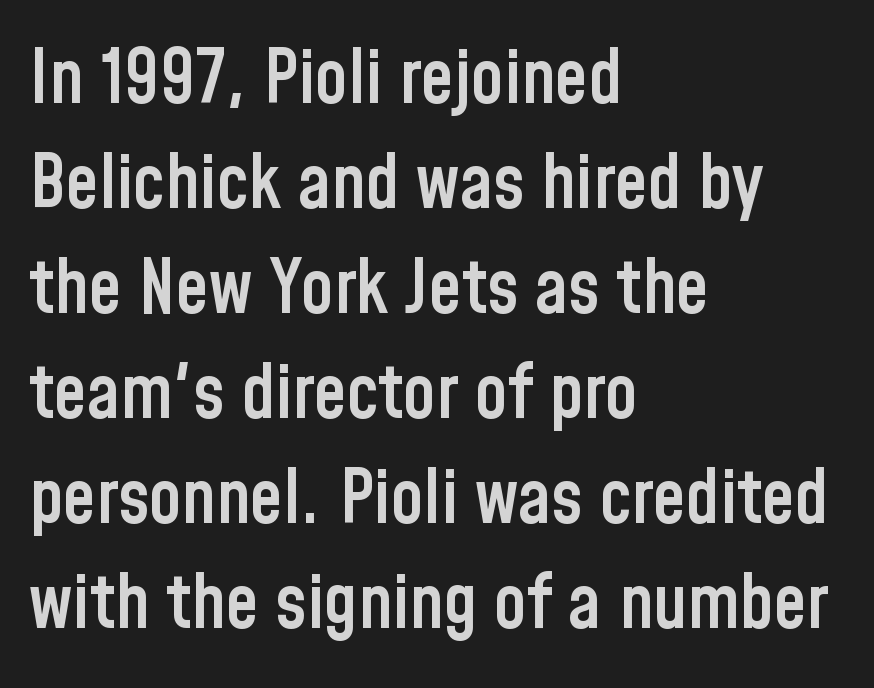
Think of a printed novel: that variable character pitch is what you see here. The passage is arranged the way most books set body copy — flush left. These lines were composed using upright roman letters. Tracking here is standard; glyphs follow each other at the usual distance.
